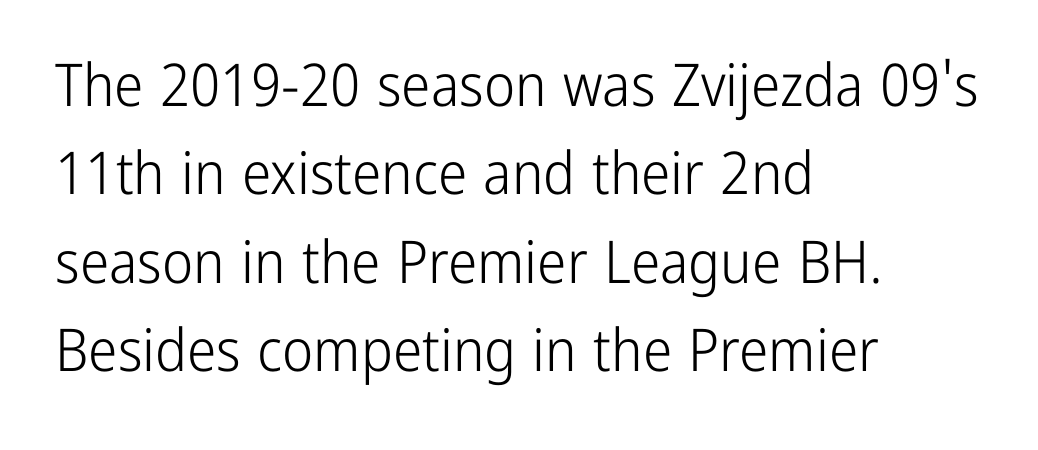
{"serif": "no", "italic": "no", "bold": "no", "weight": "light", "width": "condensed", "stroke_contrast": "low", "x_height": "medium", "monospaced": "no", "underline": "no", "align": "left", "line_spacing": "normal", "line_spacing_ratio": 1.5, "letter_spacing": "normal", "letter_spacing_em": 0.0, "glyph_px": 59}
